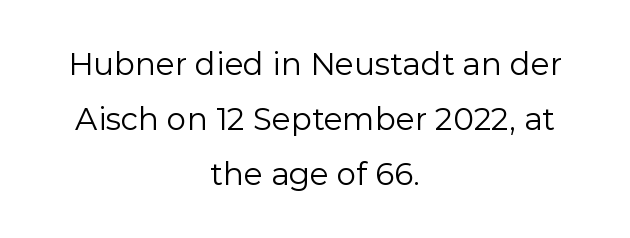
Each letter keeps its own natural width here, so spacing adapts to shape. Caption: standard tracking, unaltered. The weight would be labelled regular, book, light, or lighter still. The letters stand upright; this is a roman face. A student would call this center alignment; a typographer would say set centered. Note: no serifs on the glyphs.
